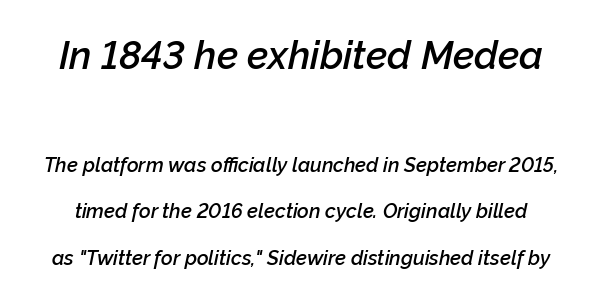
{"italic": "yes", "lean": "right", "slant_degrees": 12, "bold": "semi", "weight": "semibold", "width": "normal", "stroke_contrast": "low", "x_height": "medium", "monospaced": "no", "underline": "no", "line_spacing": "loose", "line_spacing_ratio": 2.31, "letter_spacing": "normal", "letter_spacing_em": 0.0, "larger_block": "first", "size_ratio": 1.95, "glyph_px": 39}
